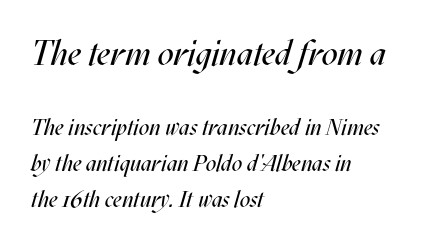
{"italic": "yes", "lean": "right", "slant_degrees": 17, "bold": "no", "weight": "regular", "width": "condensed", "stroke_contrast": "medium", "x_height": "large", "monospaced": "no", "underline": "no", "align": "left", "line_spacing": "normal", "line_spacing_ratio": 1.55, "letter_spacing": "normal", "letter_spacing_em": 0.0, "larger_block": "first", "size_ratio": 1.52, "glyph_px": 35}
